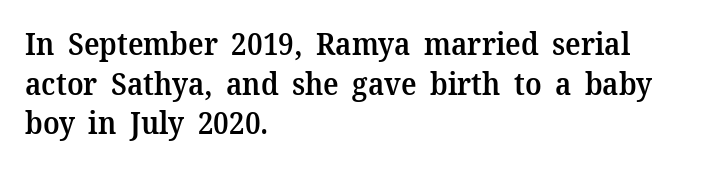
The image shows 30 px semibold serif type, upright; set left-aligned, normal line spacing (1.32x), normal letter spacing, not underlined; medium stroke contrast and a medium x-height.
